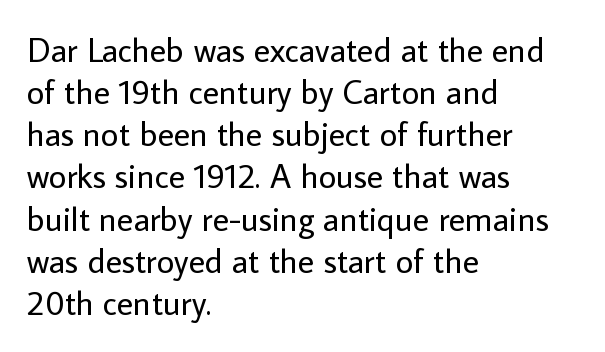
In CSS terms this would be text-align: left. Spacing between characters is what you'd get straight out of the box. These glyphs show unthickened strokes, regular width or finer. This is roman type, the default non-slanted kind.
